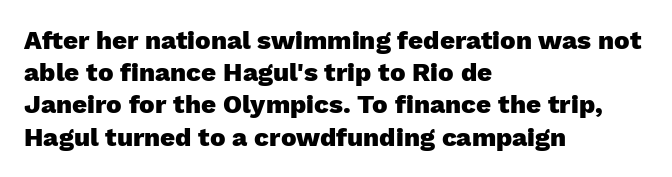
Q: Is the text bold? A: Yes.
Q: Is the text italic (slanted)? A: No, it is upright.
Q: Is the text underlined? A: No.
Q: How is the paragraph aligned? A: Left-aligned.
Q: Is the spacing between letters normal or unusually wide? A: Normal.
